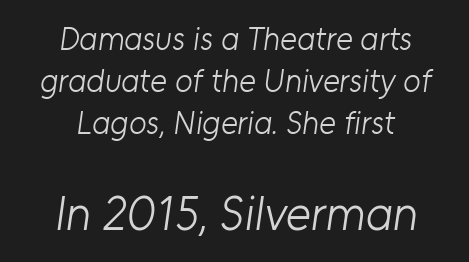
{"serif": "no", "bold": "no", "weight": "light", "width": "normal", "stroke_contrast": "low", "x_height": "medium", "monospaced": "no", "underline": "no", "align": "center", "line_spacing": "normal", "line_spacing_ratio": 1.32, "letter_spacing": "normal", "letter_spacing_em": 0.0, "larger_block": "second", "size_ratio": 1.5, "glyph_px": 48}
